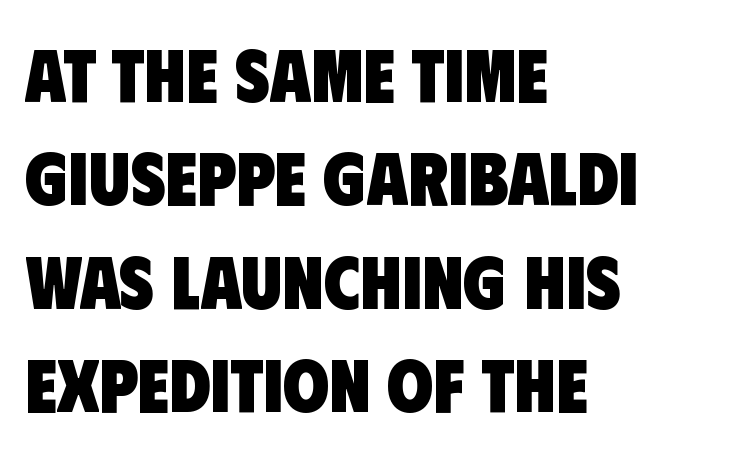
Q: Is the text bold? A: Yes.
Q: Is the typeface a serif or a sans-serif typeface? A: Sans-serif.
Q: Is the text underlined? A: No.
Q: How is the paragraph aligned? A: Left-aligned.
Q: Is the spacing between letters normal or unusually wide? A: Normal.
Q: Is the spacing between lines tight, normal or loose? A: Normal.
Q: Width (condensed, normal, or wide)? A: Condensed.
Q: Stroke contrast? A: Low.
Q: x-height? A: Large.
Q: Monospaced? A: No.
